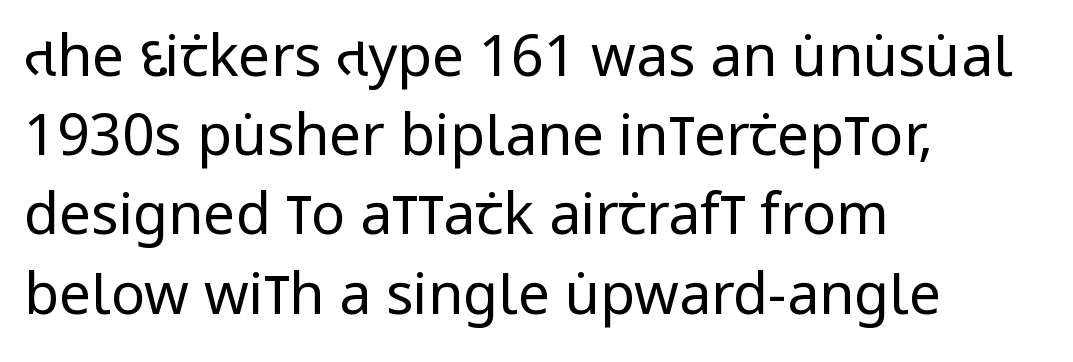
The type family on display is of the sans-serif kind. The designer left line spacing at the default. Upright lettering throughout. The rendering uses natural spacing where letterforms have individual widths.
